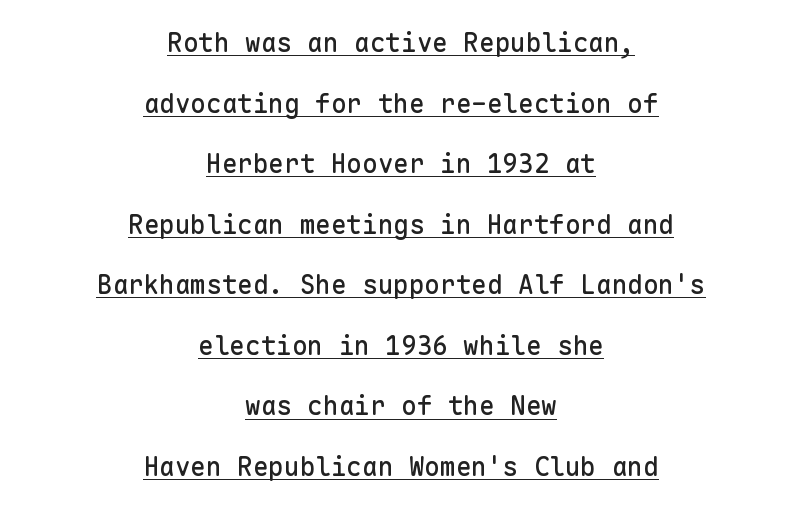
Every character sits straight up, as roman type does. Default kerning and tracking; the words read as compact shapes. Does a line run under the words? Yes, clearly. Notice how the passage keeps no hard edge, just a central spine. Notice the wide empty band between every row — that's loose leading.
